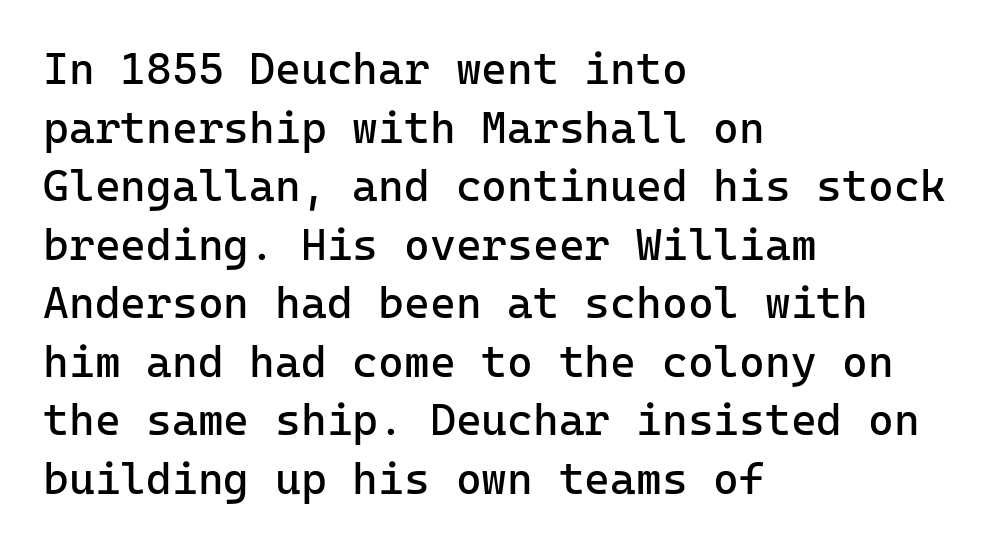
{"serif": "no", "italic": "no", "bold": "no", "weight": "regular", "width": "normal", "stroke_contrast": "low", "x_height": "medium", "monospaced": "yes", "underline": "no", "align": "left", "line_spacing": "normal", "line_spacing_ratio": 1.33, "letter_spacing": "normal", "letter_spacing_em": 0.0, "glyph_px": 44}
